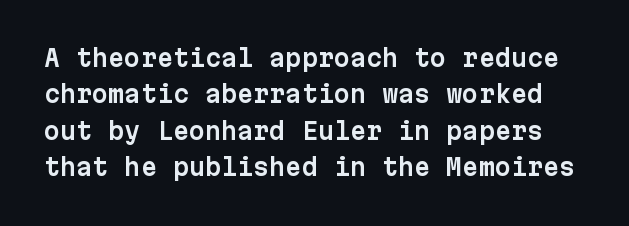
{"italic": "no", "underline": "no", "line_spacing": "normal", "line_spacing_ratio": 1.58, "letter_spacing": "normal", "letter_spacing_em": 0.0, "glyph_px": 23}
